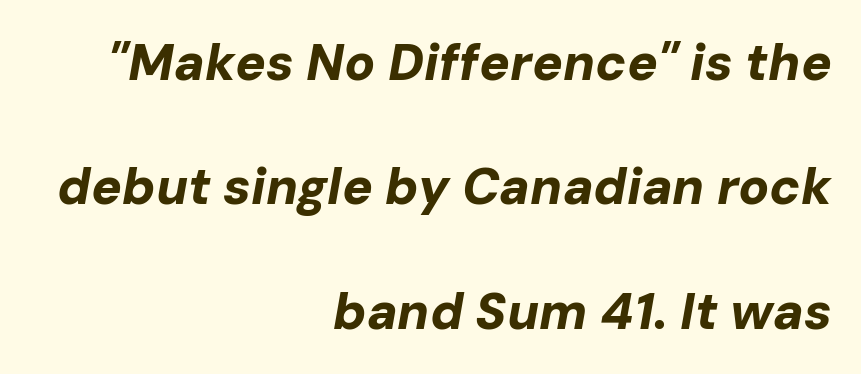
Q: Is the text bold? A: Yes.
Q: Is the text italic (slanted)? A: Yes, it leans right by about 10 degrees.
Q: Is the text underlined? A: No.
Q: How is the paragraph aligned? A: Right-aligned.
Q: Is the spacing between letters normal or unusually wide? A: Normal.
Q: Is the spacing between lines tight, normal or loose? A: Loose.
Q: Width (condensed, normal, or wide)? A: Normal.
Q: Stroke contrast? A: Low.
Q: x-height? A: Medium.
Q: Monospaced? A: No.
